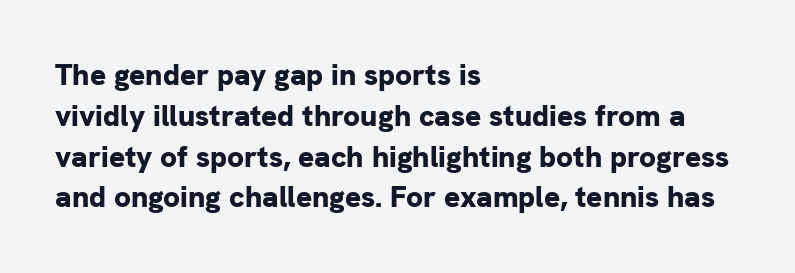
{"serif": "no", "italic": "no", "bold": "yes", "weight": "bold", "width": "normal", "stroke_contrast": "low", "x_height": "medium", "monospaced": "no", "underline": "no", "align": "left", "line_spacing": "normal", "line_spacing_ratio": 1.36, "letter_spacing": "normal", "letter_spacing_em": 0.0, "glyph_px": 30}
